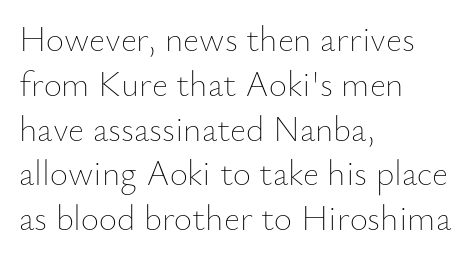
{"italic": "no", "bold": "no", "weight": "thin", "width": "normal", "stroke_contrast": "low", "x_height": "small", "monospaced": "no", "underline": "no", "align": "left", "line_spacing": "normal", "line_spacing_ratio": 1.28, "letter_spacing": "normal", "letter_spacing_em": 0.0, "glyph_px": 35}
